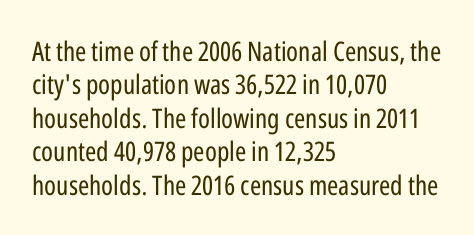
No letter is thick-stroked: the sample isn't bold. This rendering leaves character spacing at its baseline value. A bare baseline throughout the passage. Line beginnings align vertically; line endings do not. This sample uses an upright cut, with every glyph sitting square on the baseline.
